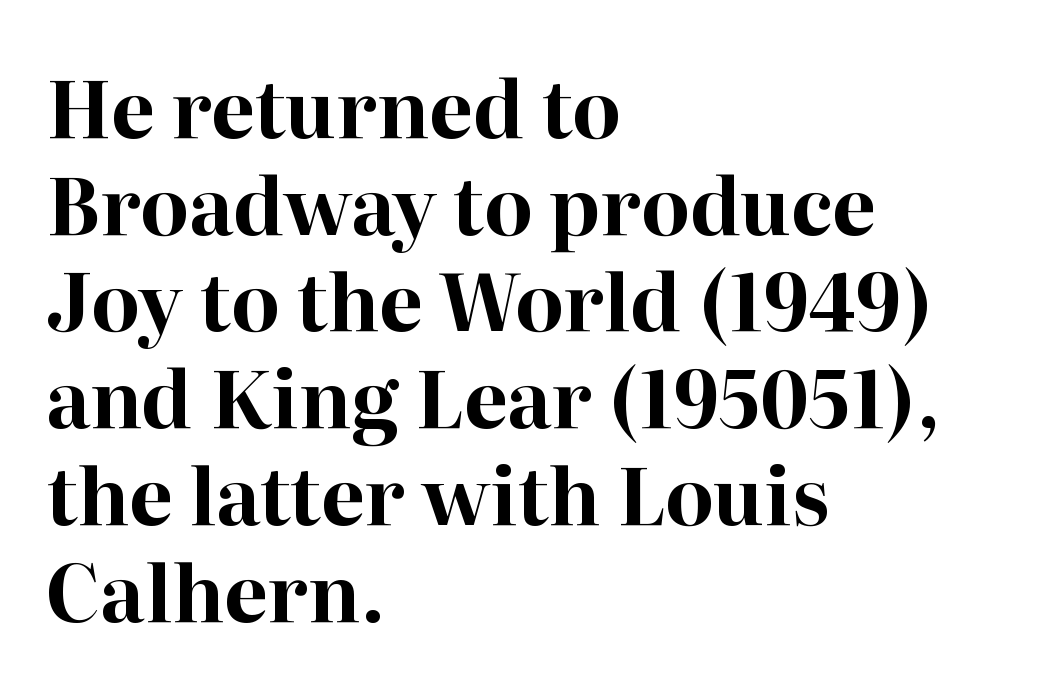
Q: Is the text bold? A: Yes.
Q: Is the text italic (slanted)? A: No, it is upright.
Q: Is the typeface a serif or a sans-serif typeface? A: Serif.
Q: Is the text underlined? A: No.
Q: How is the paragraph aligned? A: Left-aligned.
Q: Is the spacing between letters normal or unusually wide? A: Normal.
Q: Width (condensed, normal, or wide)? A: Normal.
Q: Stroke contrast? A: High.
Q: x-height? A: Medium.
Q: Monospaced? A: No.
